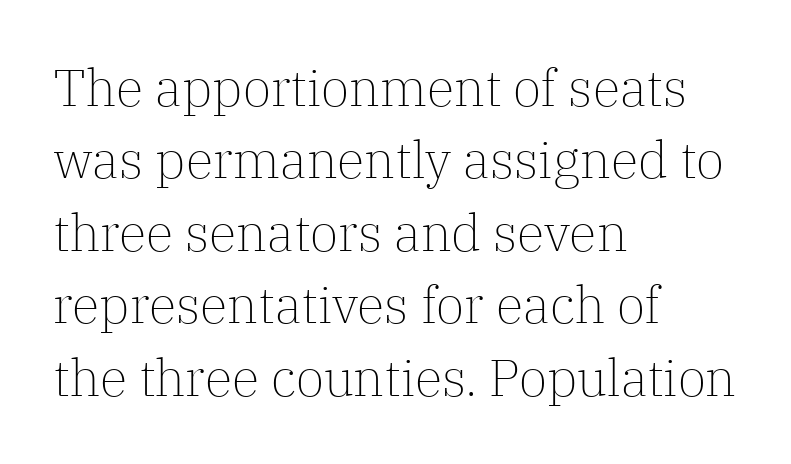
Layout note: lines flush left. Letter spacing: default. This block has exactly the height ordinary leading produces. Notice how the stems are strictly vertical — no italics here. The designer went with a serif here, giving each stem small feet. Bare-footed words on every line.
